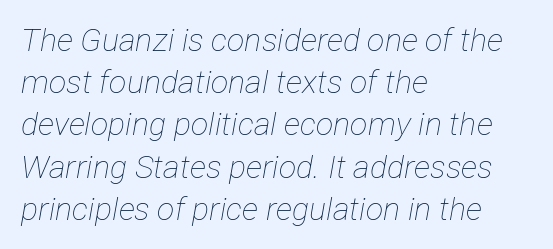
The image shows 32 px thin, condensed type, italic (leaning right); set left-aligned, normal line spacing (1.32x), normal letter spacing, not underlined; low stroke contrast and a medium x-height.
